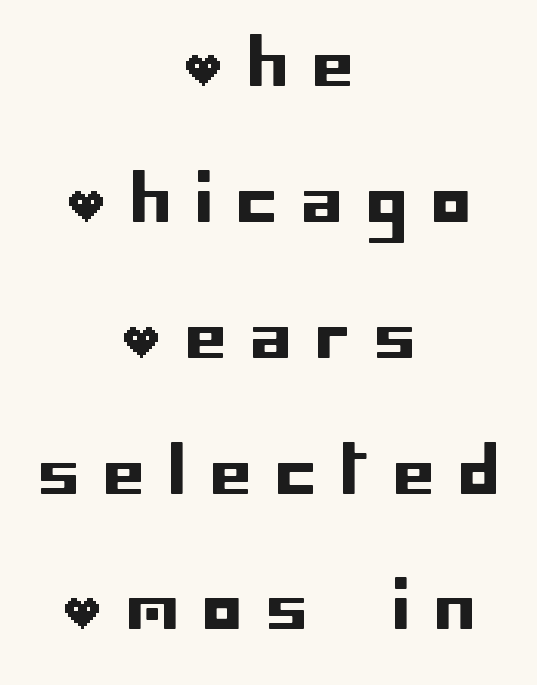
Q: Is the text italic (slanted)? A: No, it is upright.
Q: Is the typeface a serif or a sans-serif typeface? A: Sans-serif.
Q: Is the text underlined? A: No.
Q: How is the paragraph aligned? A: Centered.
Q: Is the spacing between letters normal or unusually wide? A: Unusually wide.
Q: Is the spacing between lines tight, normal or loose? A: Loose.
Q: Width (condensed, normal, or wide)? A: Normal.
Q: Stroke contrast? A: Low.
Q: x-height? A: Large.
